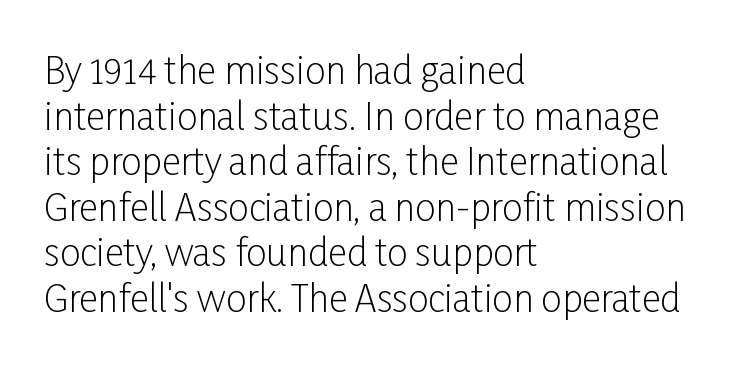
Q: Is the text bold? A: No.
Q: Is the text italic (slanted)? A: No, it is upright.
Q: Is the typeface a serif or a sans-serif typeface? A: Sans-serif.
Q: Is the text underlined? A: No.
Q: How is the paragraph aligned? A: Left-aligned.
Q: Is the spacing between letters normal or unusually wide? A: Normal.
Q: Width (condensed, normal, or wide)? A: Condensed.
Q: Stroke contrast? A: Low.
Q: x-height? A: Medium.
Q: Monospaced? A: No.
